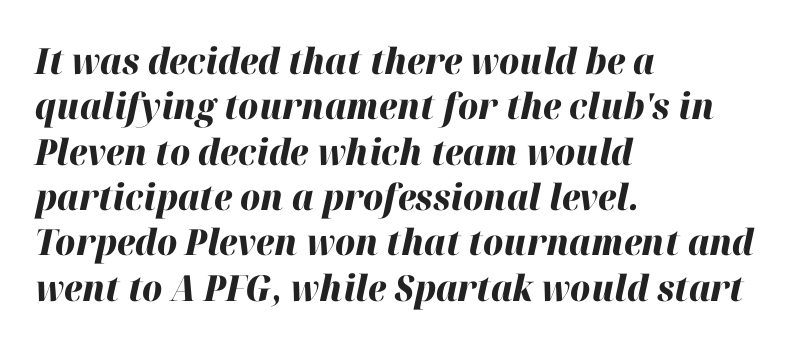
Bare-footed words on every line. Each new line begins a customary step beneath the previous one. The whole block is typeset with a tilt. Students, note that the glyphs here touch the page at normal intervals. How heavy is the stroke? Heavy — this is a bold. Think of a printed novel: that variable character pitch is what you see here.
